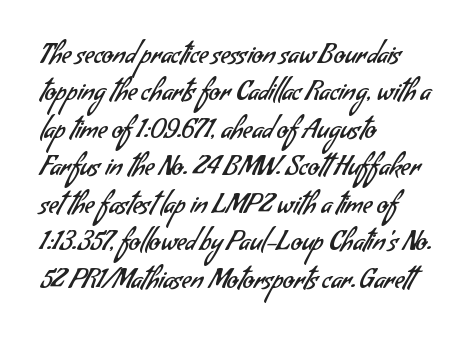
Is the letter spacing exaggerated? No — it looks like the ordinary default. Horizontal bands of white between lines are of average thickness. Underline: absent. Nothing heavy about these letters — not bold at all. The paragraph has a hard left edge and a soft right edge.
